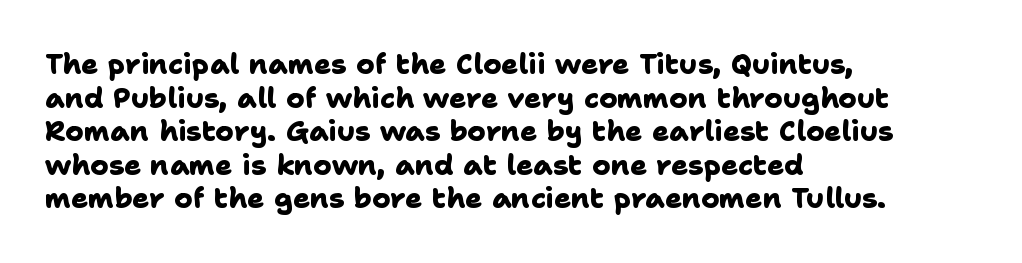
{"serif": "no", "bold": "yes", "weight": "heavy", "width": "normal", "stroke_contrast": "low", "x_height": "medium", "monospaced": "no", "underline": "no", "align": "left", "line_spacing_ratio": 1.2, "letter_spacing": "normal", "letter_spacing_em": 0.0, "glyph_px": 28}
